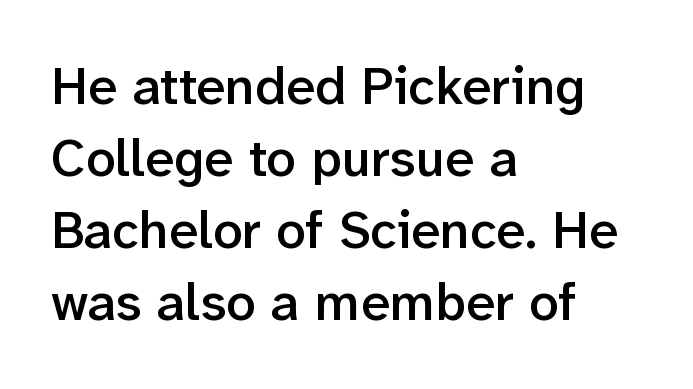
Q: Is the text bold? A: Semi-bold.
Q: Is the text italic (slanted)? A: No, it is upright.
Q: Is the typeface a serif or a sans-serif typeface? A: Sans-serif.
Q: Is the text underlined? A: No.
Q: How is the paragraph aligned? A: Left-aligned.
Q: Is the spacing between letters normal or unusually wide? A: Normal.
Q: Is the spacing between lines tight, normal or loose? A: Normal.
Q: Width (condensed, normal, or wide)? A: Normal.
Q: Stroke contrast? A: Low.
Q: x-height? A: Medium.
Q: Monospaced? A: No.
